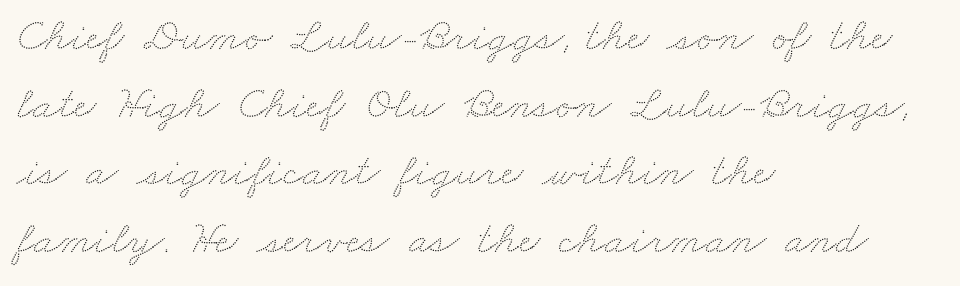
{"width": "wide", "stroke_contrast": "low", "x_height": "small", "monospaced": "no", "underline": "no", "align": "left", "line_spacing": "normal", "line_spacing_ratio": 1.44, "letter_spacing": "normal", "letter_spacing_em": 0.0, "glyph_px": 47}
